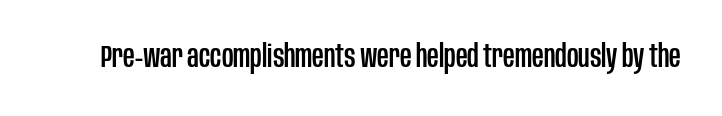
Are there feet on the stems? There aren't — it's a sans. Posture: vertical. In terms of letterspacing, this is plain default setting. Think of a printed novel: that variable character pitch is what you see here. The specimen omits any rule beneath the text block's lines.
